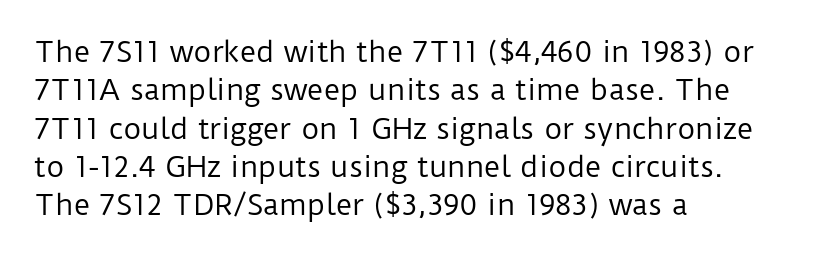
{"serif": "no", "italic": "no", "bold": "no", "weight": "regular", "width": "normal", "stroke_contrast": "low", "x_height": "medium", "monospaced": "no", "underline": "no", "align": "left", "line_spacing": "normal", "line_spacing_ratio": 1.37, "letter_spacing": "normal", "letter_spacing_em": 0.0, "glyph_px": 28}
